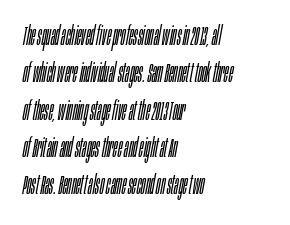
Q: Is the text bold? A: No.
Q: Is the text italic (slanted)? A: Yes, it leans right by about 10 degrees.
Q: Is the text underlined? A: No.
Q: How is the paragraph aligned? A: Left-aligned.
Q: Is the spacing between letters normal or unusually wide? A: Normal.
Q: Is the spacing between lines tight, normal or loose? A: Normal.
